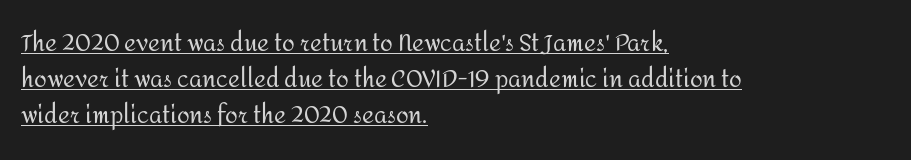
{"italic": "no", "bold": "no", "underline": "yes", "align": "left", "line_spacing": "normal", "line_spacing_ratio": 1.57, "letter_spacing": "normal", "letter_spacing_em": 0.0, "glyph_px": 23}
